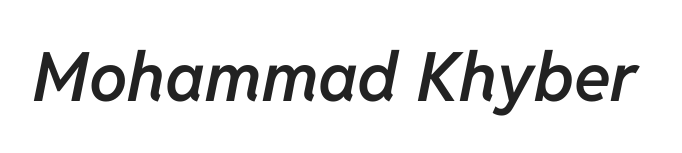
Firm but not heavy-handed strokes: this text is semibold. Glance below the letters and you will spot only blank space. The letters advance in unequal steps, a hallmark of proportional type. Yep, that's italic — everything's leaning.
